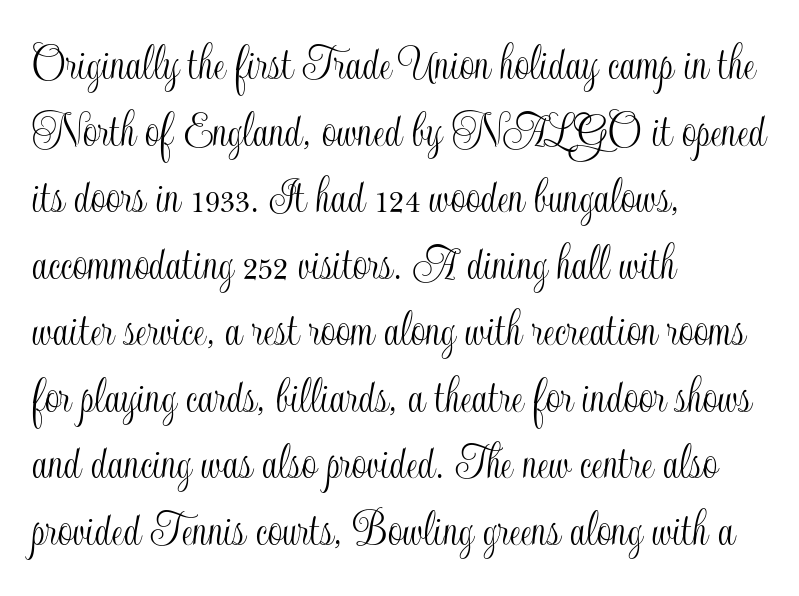
{"width": "condensed", "x_height": "small", "monospaced": "no", "underline": "no", "align": "left", "line_spacing": "normal", "line_spacing_ratio": 1.28, "letter_spacing": "normal", "letter_spacing_em": 0.0, "glyph_px": 52}
